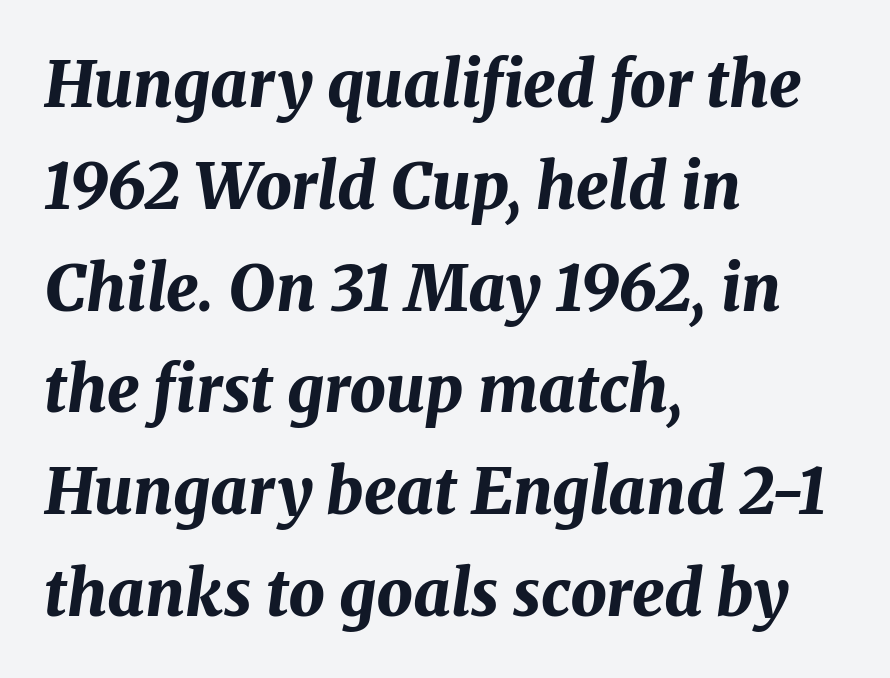
The tracking reads as untouched default to a designer's eye. The rendering uses natural spacing where letterforms have individual widths. The lines in this sample share a left origin and differ only in where they stop. Honestly, the row spacing looks completely unremarkable. There's an unmistakable incline to the writing here. Anything drawn beneath the words? Only blank space.
